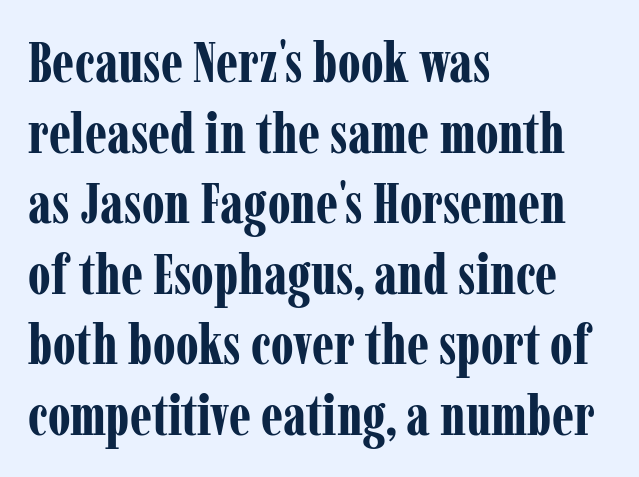
Q: Is the text bold? A: Yes.
Q: Is the text italic (slanted)? A: No, it is upright.
Q: Is the typeface a serif or a sans-serif typeface? A: Serif.
Q: Is the text underlined? A: No.
Q: How is the paragraph aligned? A: Left-aligned.
Q: Is the spacing between letters normal or unusually wide? A: Normal.
Q: Is the spacing between lines tight, normal or loose? A: Normal.
Q: Width (condensed, normal, or wide)? A: Condensed.
Q: Stroke contrast? A: Low.
Q: x-height? A: Medium.
Q: Monospaced? A: No.
